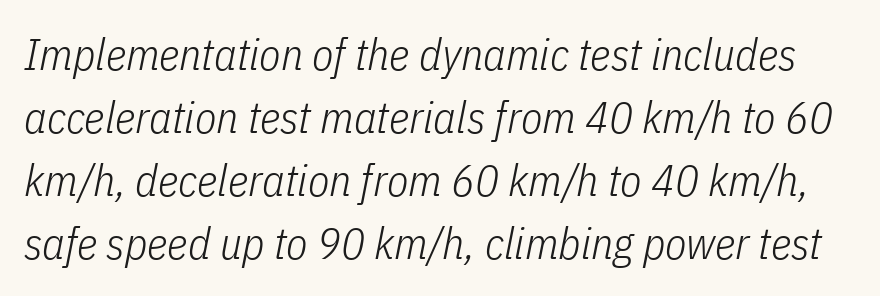
Do the characters align in a grid? No, the font is proportional. Words appear dense and cohesive because spacing is normal. The foot of each line stays bare and open. Weight: regular or lighter. Notice how the stems are inclined rather than vertical — that's the hallmark of italics.
